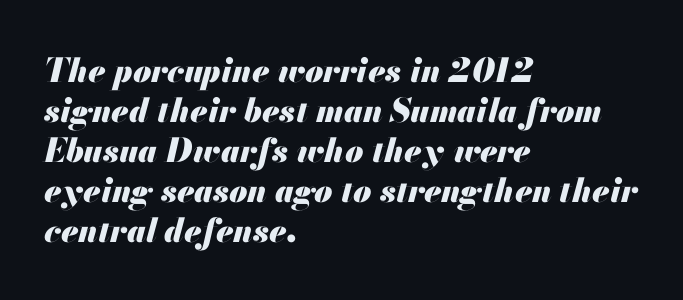
Between one letter and the next there's only the usual sliver of space. These lines are rendered in a variable-pitch font. Every row of glyphs begins at an identical x-position on the left. This is heavy type, rendered in bold.
